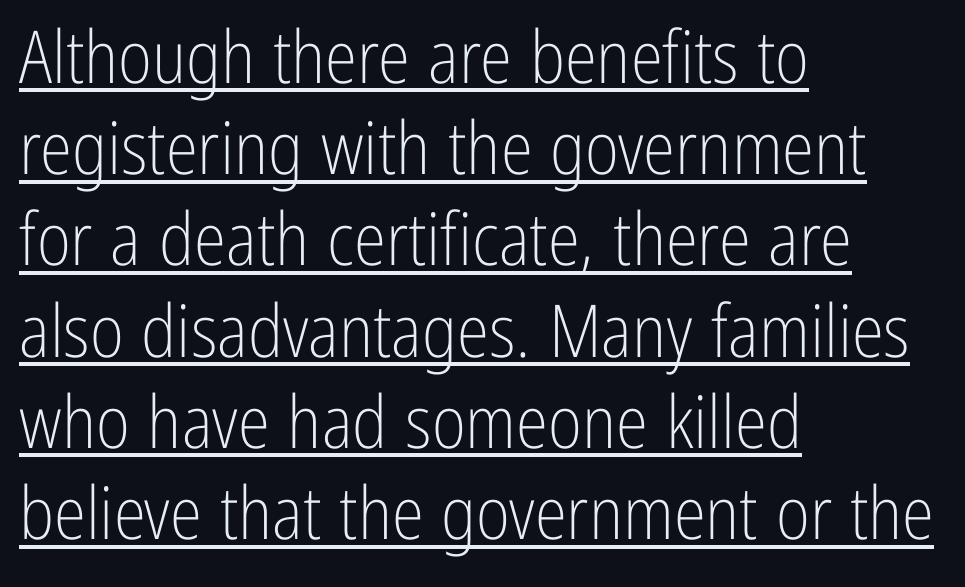
A student would call this left alignment; a typographer would say flush left, rag right. Do the characters align in a grid? No, the font is proportional. Ink coverage per letter is moderate at most. Underline: present.
